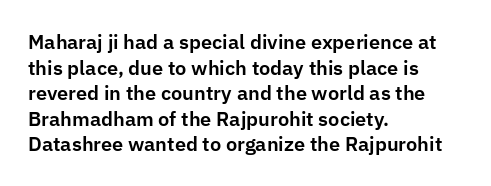
The image shows 20 px text type, upright; set left-aligned, normal line spacing (1.28x), normal letter spacing, not underlined.
